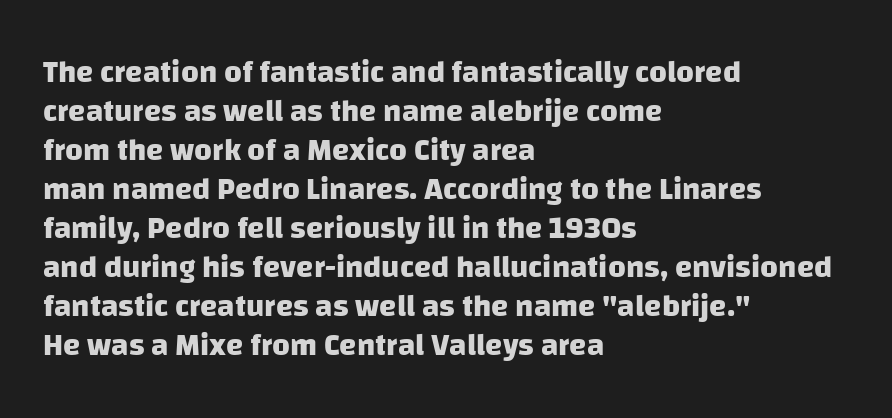
The image shows 31 px heavy sans-serif type; set left-aligned, normal line spacing (1.26x), normal letter spacing, not underlined; low stroke contrast and a large x-height.
